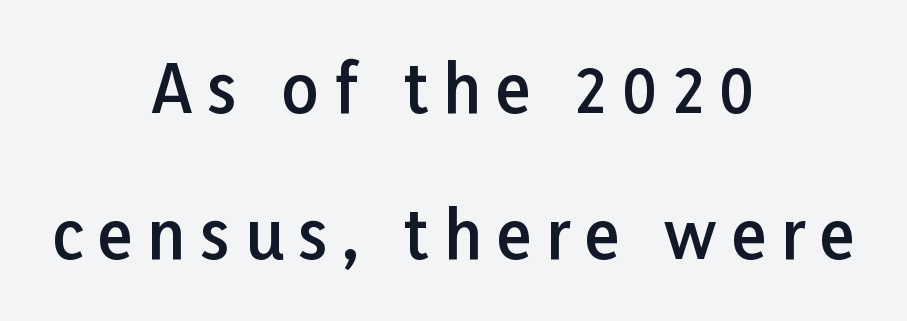
{"serif": "no", "italic": "no", "bold": "semi", "weight": "semibold", "width": "normal", "stroke_contrast": "low", "x_height": "medium", "monospaced": "no", "underline": "no", "align": "center", "line_spacing": "loose", "line_spacing_ratio": 2.25, "letter_spacing": "wide", "letter_spacing_em": 0.23, "glyph_px": 65}
